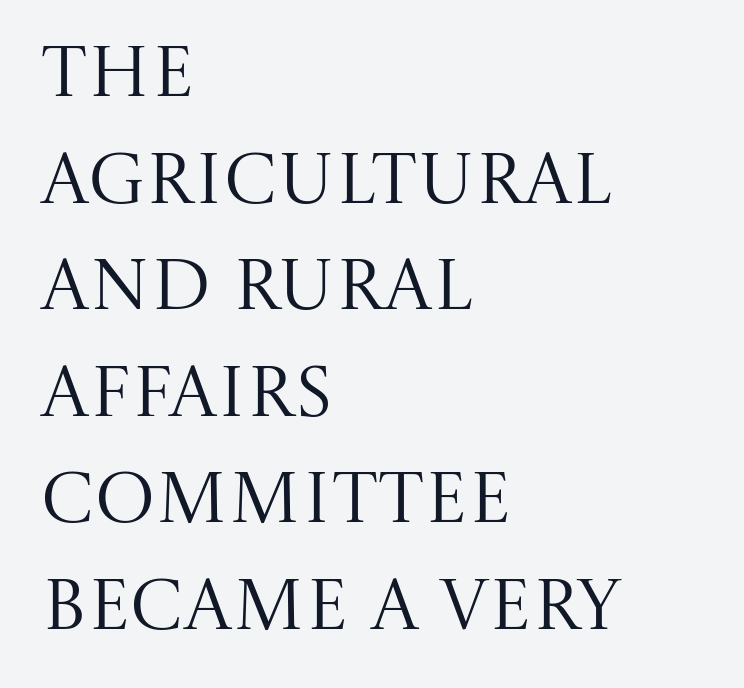
The image shows 72 px regular-weight serif type, upright; set left-aligned, normal line spacing (1.48x), normal letter spacing, not underlined; medium stroke contrast and a large x-height.
